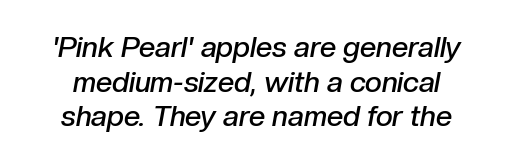
{"italic": "yes", "lean": "right", "slant_degrees": 10, "bold": "semi", "weight": "semibold", "width": "normal", "stroke_contrast": "low", "x_height": "medium", "monospaced": "no", "underline": "no", "line_spacing_ratio": 1.19, "letter_spacing": "normal", "letter_spacing_em": 0.0, "glyph_px": 29}
